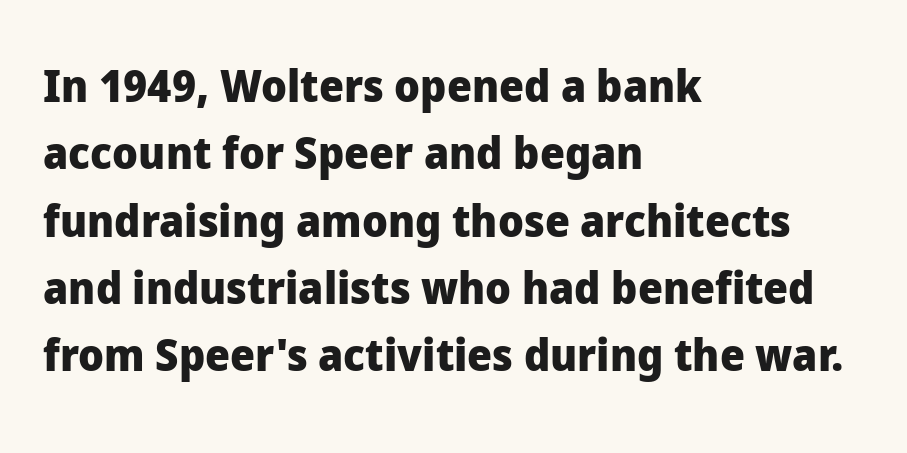
{"serif": "no", "italic": "no", "bold": "yes", "weight": "heavy", "width": "normal", "stroke_contrast": "low", "x_height": "medium", "monospaced": "no", "underline": "no", "align": "left", "line_spacing": "normal", "line_spacing_ratio": 1.53, "letter_spacing": "normal", "letter_spacing_em": 0.0, "glyph_px": 44}
